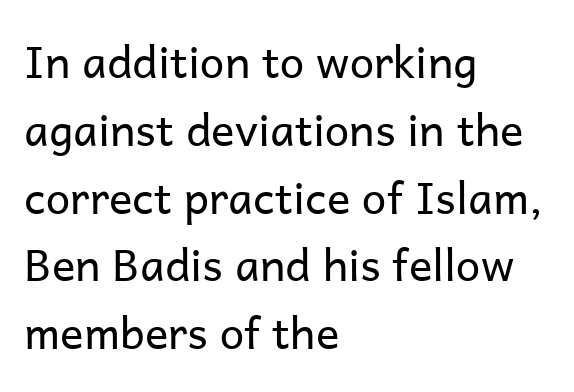
{"serif": "no", "italic": "no", "bold": "no", "weight": "regular", "width": "normal", "stroke_contrast": "low", "x_height": "medium", "monospaced": "no", "underline": "no", "align": "left", "line_spacing": "normal", "line_spacing_ratio": 1.54, "letter_spacing": "normal", "letter_spacing_em": 0.0, "glyph_px": 44}
